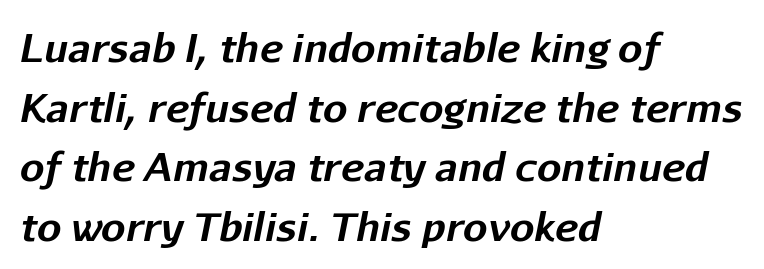
The image shows 39 px bold type, italic (leaning right); set left-aligned, normal line spacing (1.53x), normal letter spacing, not underlined; low stroke contrast and a medium x-height.
